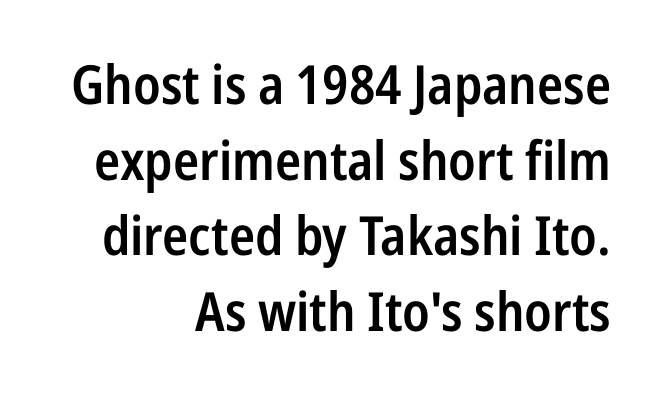
The letters stand straight up with perfectly vertical stems. Underline: absent. Words appear dense and cohesive because spacing is normal. Varying glyph widths throughout — classic text-font behaviour. The type family on display is of the sans-serif kind. The passage is arranged like a letterhead date or caption credit — flush right.
